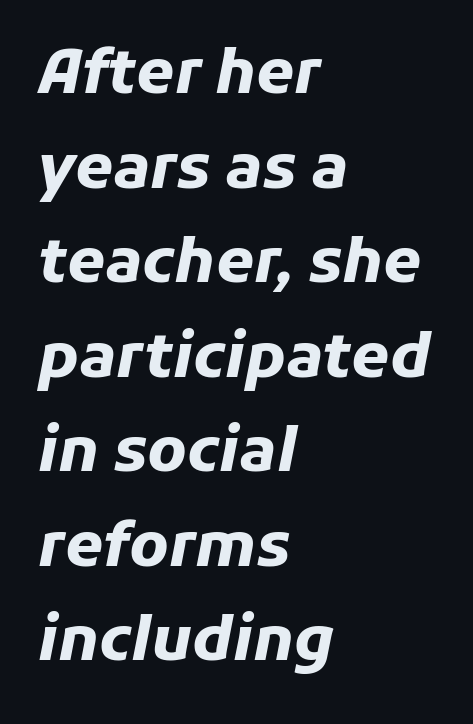
The glyphs are unaccompanied by any horizontal stroke below them. Does the weight exceed regular? Yes, all the way to bold. No extra tracking has been applied to these lines. A classic flush-left, rag-right setting is used for this passage. Is there much room between lines? A standard amount, neither cramped nor airy.
